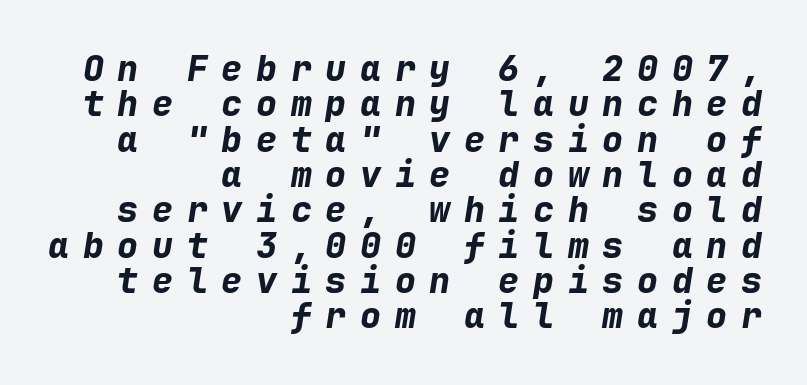
Reading down the column, the eye jumps only a short way to each next line. Students, this is bold: see how much ink each stroke carries. These lines have a slow, spaced-out rhythm from letter to letter. The gap between lines stays unmarked. This sample has the even, mechanical cadence of fixed-width lettering.
